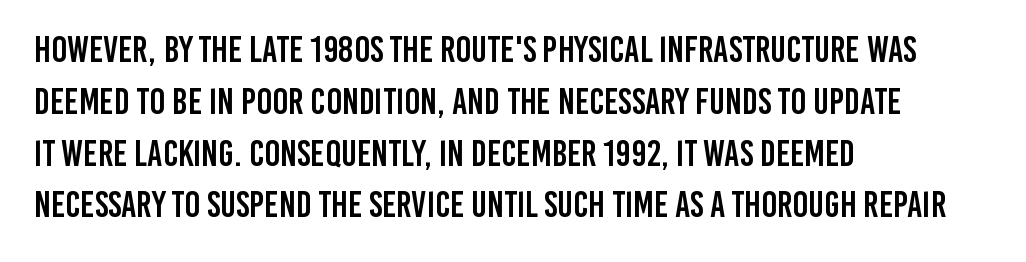
{"serif": "no", "italic": "no", "width": "condensed", "stroke_contrast": "low", "x_height": "large", "monospaced": "no", "underline": "no", "align": "left", "line_spacing": "normal", "line_spacing_ratio": 1.4, "letter_spacing": "normal", "letter_spacing_em": 0.0, "glyph_px": 37}
